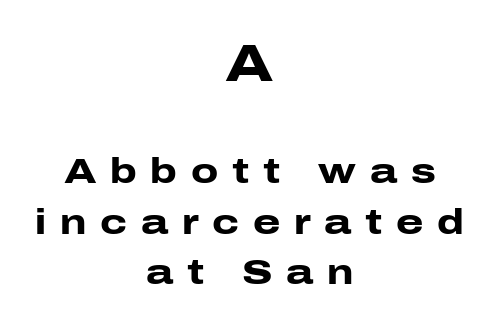
{"serif": "no", "italic": "no", "bold": "yes", "weight": "heavy", "width": "wide", "stroke_contrast": "low", "x_height": "medium", "monospaced": "no", "underline": "no", "align": "center", "line_spacing": "normal", "line_spacing_ratio": 1.45, "letter_spacing": "wide", "letter_spacing_em": 0.39, "larger_block": "first", "size_ratio": 1.49, "glyph_px": 52}
